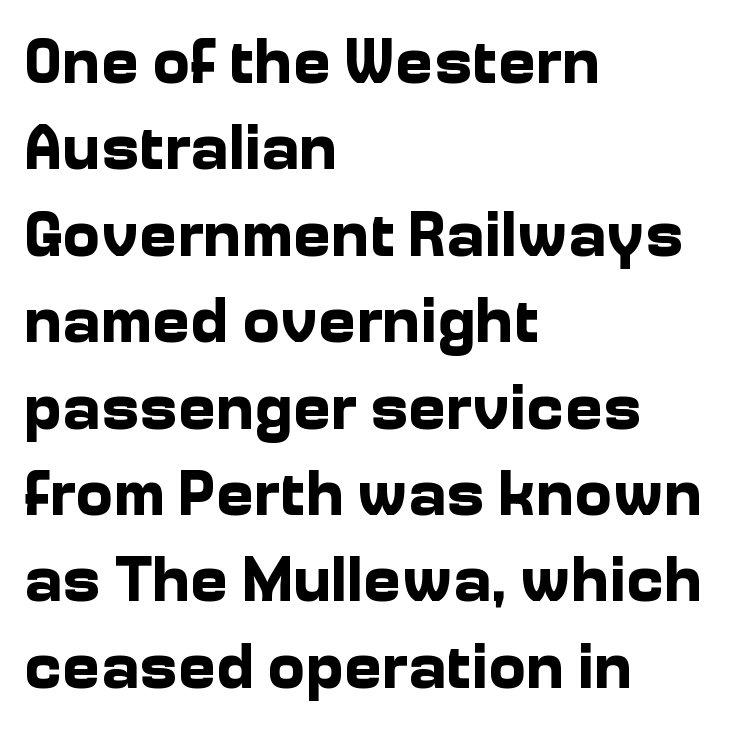
The image shows 64 px bold sans-serif type, upright; set left-aligned, normal line spacing (1.35x), normal letter spacing, not underlined; low stroke contrast and a medium x-height.
